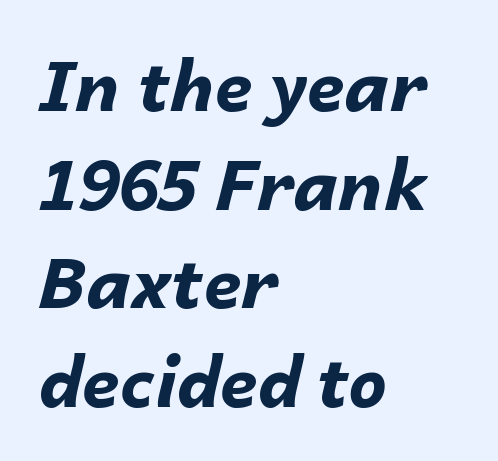
Posture: slanted. Heft: maximum for text — a bold. The letters advance in unequal steps, a hallmark of proportional type. One-word summary of the alignment: left. Tracking value appears to be zero — textbook default spacing. This sample keeps an unexceptional amount of space between lines.
